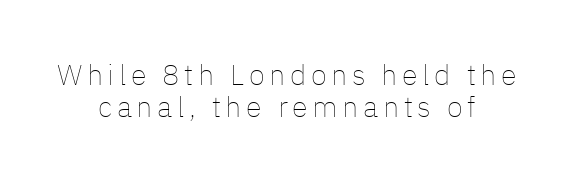
The image shows 29 px thin type, upright; set centered, tight line spacing (1.09x), not underlined; low stroke contrast and a medium x-height.
